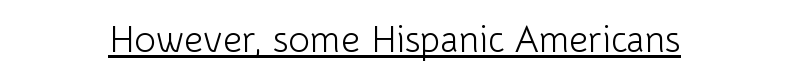
The image shows 37 px light sans-serif type, upright; set normal letter spacing, underlined; low stroke contrast and a medium x-height.
